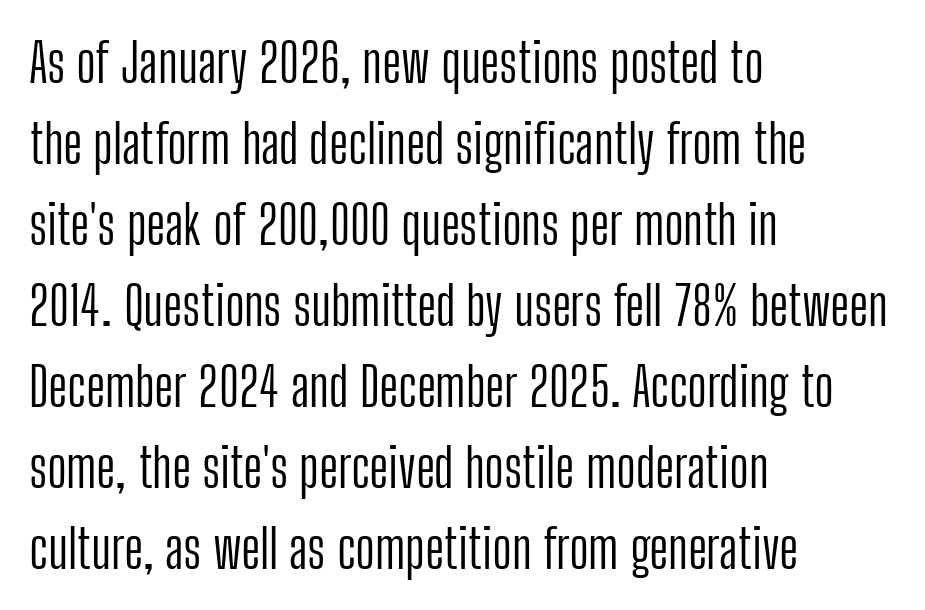
Vertical spacing — default. Honestly, there is no underline to notice here at all. Ascenders rise straight up at ninety degrees. Check where the strokes stop: nothing finishes them off — pure sans.
